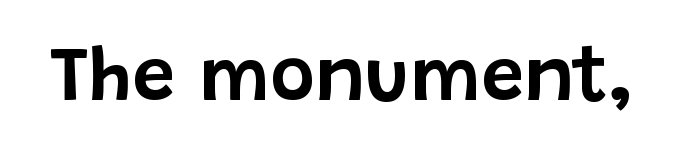
The image shows 76 px sans-serif type, upright; set normal letter spacing, not underlined; low stroke contrast and a large x-height.
